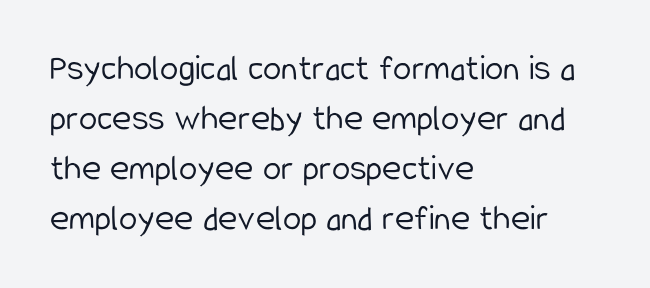
This block has exactly the height ordinary leading produces. The glyphs in this specimen are sans serif. Anything drawn beneath the words? Only blank space. No chunkiness to these letters — they're not bold. The typesetter chose a ragged-right arrangement here.
